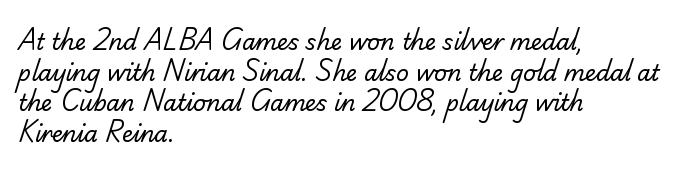
Q: Is the text bold? A: No.
Q: Is the text underlined? A: No.
Q: How is the paragraph aligned? A: Left-aligned.
Q: Is the spacing between letters normal or unusually wide? A: Normal.
Q: Is the spacing between lines tight, normal or loose? A: Normal.
